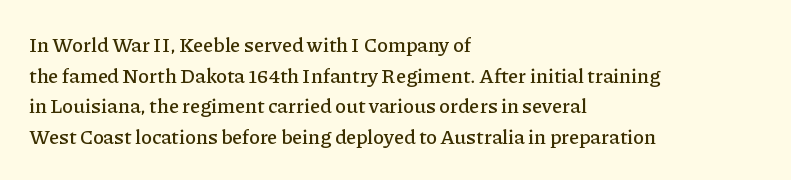
Posture: upright roman. Where is the straight margin? On the left. The passage shown stacks its lines at a standard gap. The passage shown is not underscored anywhere. The tracking reads as untouched default to a designer's eye.
